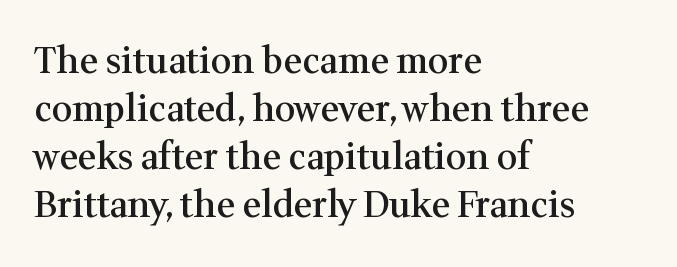
Yep, those are serifs on the letters. Think of a printed novel: that variable character pitch is what you see here. Does the lettering tilt? It doesn't — this is upright. Rule under the text: the space is simply empty.
